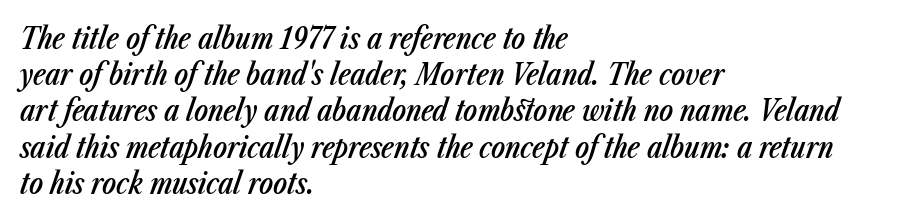
Q: Is the text bold? A: Semi-bold.
Q: Is the text italic (slanted)? A: Yes, it leans right by about 23 degrees.
Q: Is the text underlined? A: No.
Q: How is the paragraph aligned? A: Left-aligned.
Q: Is the spacing between letters normal or unusually wide? A: Normal.
Q: Is the spacing between lines tight, normal or loose? A: Normal.
Q: Width (condensed, normal, or wide)? A: Condensed.
Q: Stroke contrast? A: Low.
Q: x-height? A: Medium.
Q: Monospaced? A: No.
